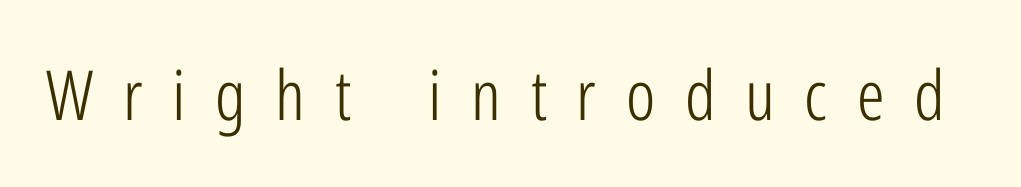
{"serif": "no", "italic": "no", "bold": "no", "weight": "light", "width": "condensed", "stroke_contrast": "low", "x_height": "medium", "monospaced": "no", "underline": "no", "letter_spacing": "wide", "letter_spacing_em": 0.43, "glyph_px": 69}
